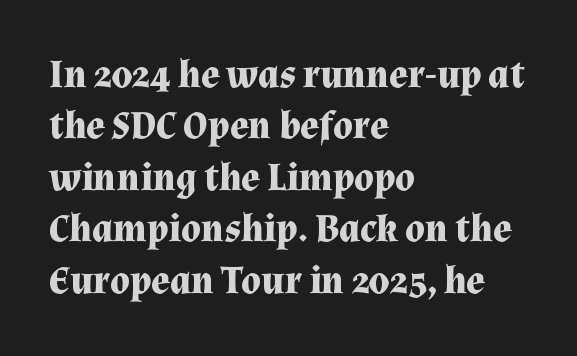
Q: Is the text bold? A: Yes.
Q: Is the text italic (slanted)? A: No, it is upright.
Q: Is the typeface a serif or a sans-serif typeface? A: Serif.
Q: Is the text underlined? A: No.
Q: How is the paragraph aligned? A: Left-aligned.
Q: Is the spacing between letters normal or unusually wide? A: Normal.
Q: Is the spacing between lines tight, normal or loose? A: Normal.
Q: Width (condensed, normal, or wide)? A: Normal.
Q: Stroke contrast? A: Medium.
Q: x-height? A: Medium.
Q: Monospaced? A: No.
